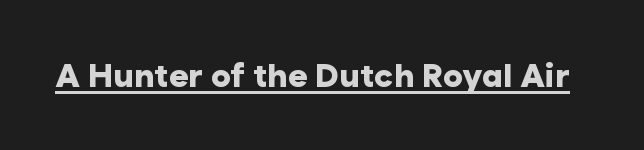
The image shows 33 px heavy sans-serif type, upright; set normal letter spacing, underlined; low stroke contrast and a medium x-height.
